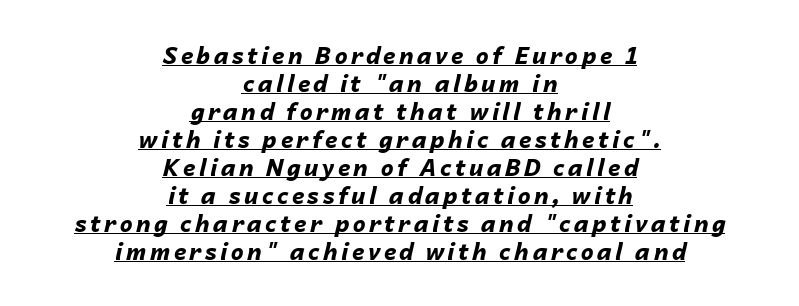
The image shows 23 px bold type, italic (leaning right); set centered, line spacing 1.22x, underlined.
